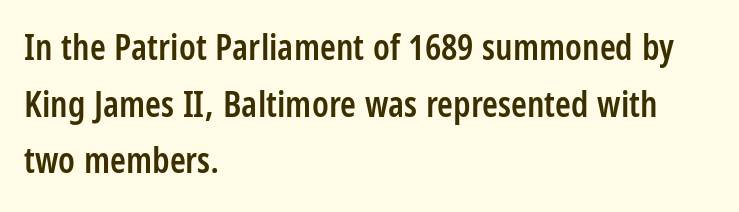
Does the type have serifs? No, each stem ends abruptly. Quick note: underline off. Reading down the block, your eye returns to a fixed left position each line. Semibold letterforms, between regular and bold. Spacing verdict: proportional, widths tailored to each character. A roman cut, with each character standing at attention.
